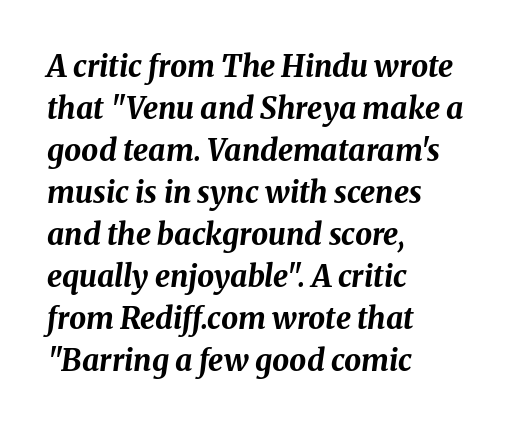
Regarding leading, the lines here are spaced in the standard way. Observe the lean: these are italic letterforms. Casual observation: everything's shoved over to the left. On the weight axis this lands at bold, roughly 700. These lines are rendered in a variable-pitch font.
